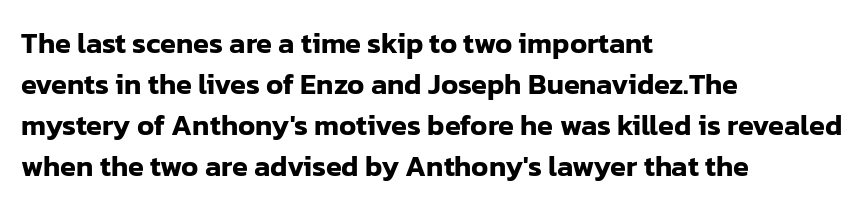
The image shows 29 px sans-serif type, upright; set left-aligned, normal line spacing (1.41x), normal letter spacing, not underlined; low stroke contrast and a medium x-height.
